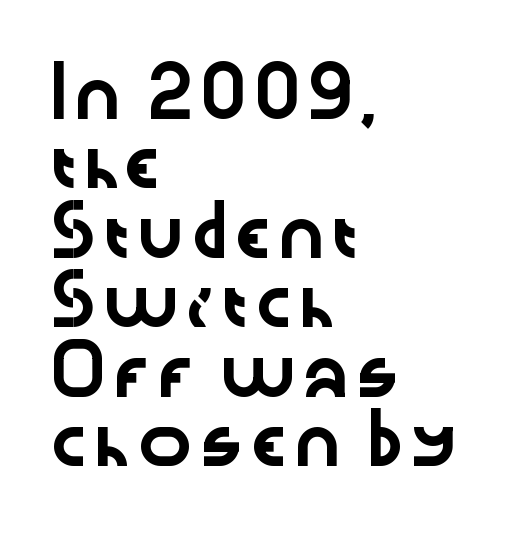
Honestly, the letter spacing is just normal — you wouldn't notice it. Teacher's note: observe the even left margin — that is flush-left alignment. Each letter's strokes conclude bluntly, with no projecting serifs. Line spacing here is normal. Lines of text with bare space underneath.
